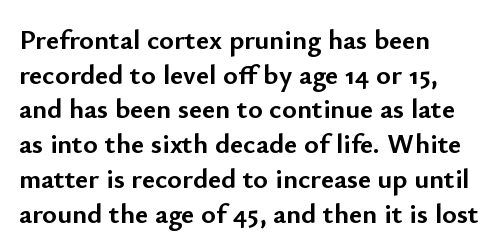
You can tell it's not italic because the verticals are truly vertical. You could not count columns in this text — the font is proportionally spaced. Letters rest on an invisible, unmarked baseline. The face used here is rendered with its standard letterfit. The compositor pushed each line to the left boundary. Unlike a traditional serif, this face leaves its strokes unadorned.
